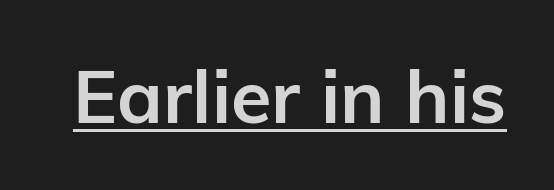
Q: Is the text bold? A: Yes.
Q: Is the text italic (slanted)? A: No, it is upright.
Q: Is the typeface a serif or a sans-serif typeface? A: Sans-serif.
Q: Is the text underlined? A: Yes.
Q: Is the spacing between letters normal or unusually wide? A: Normal.
Q: Width (condensed, normal, or wide)? A: Normal.
Q: Stroke contrast? A: Low.
Q: x-height? A: Medium.
Q: Monospaced? A: No.
